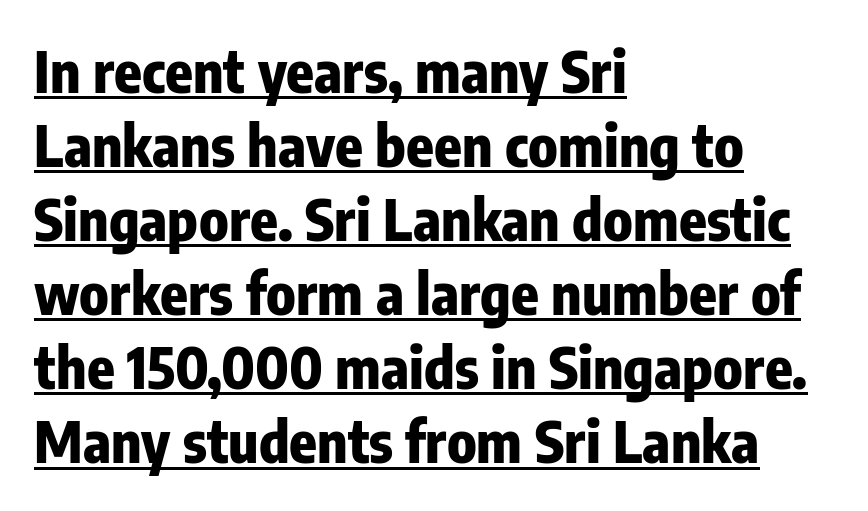
Q: Is the text bold? A: Yes.
Q: Is the text italic (slanted)? A: No, it is upright.
Q: Is the typeface a serif or a sans-serif typeface? A: Sans-serif.
Q: Is the text underlined? A: Yes.
Q: How is the paragraph aligned? A: Left-aligned.
Q: Is the spacing between letters normal or unusually wide? A: Normal.
Q: Is the spacing between lines tight, normal or loose? A: Normal.
Q: Width (condensed, normal, or wide)? A: Condensed.
Q: Stroke contrast? A: Low.
Q: x-height? A: Medium.
Q: Monospaced? A: No.
